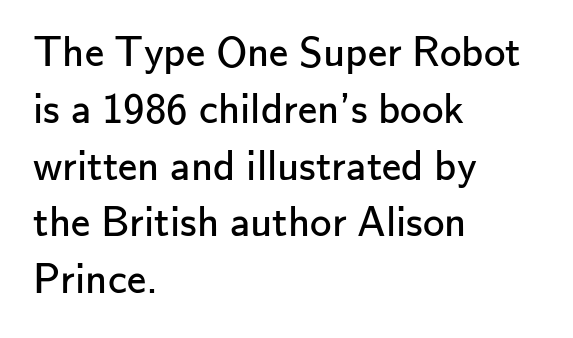
Caption: multi-line text, flush left, ragged right. Nope, no serifs anywhere on these letters. Caption: standard tracking, unaltered. The lettering stays uniformly vertical, giving the passage a roman look. A clean baseline with only descenders dipping below it.
